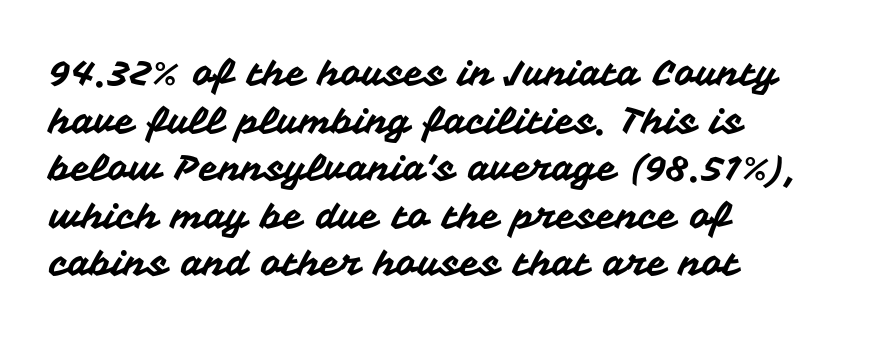
The typesetter chose a ragged-right arrangement here. Lines of text with bare space underneath. Proportional: the letters do not fall into vertical columns. Does extra space separate the letters? No, they use regular spacing. A typesetter would label this face a sans.
